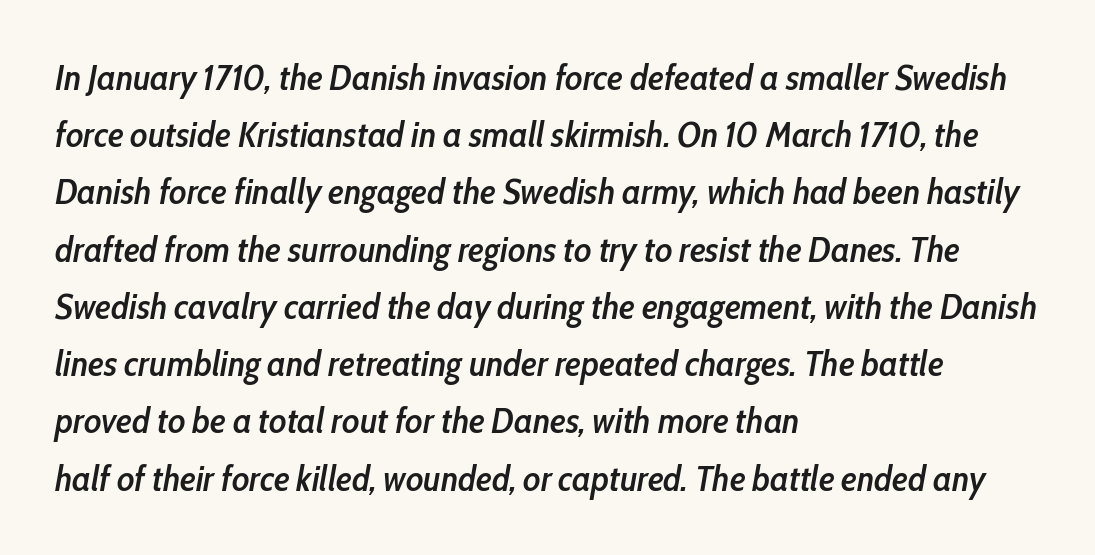
The passage shown is typed in a proportional face where columns would drift. Compared with typical body copy, the letter spacing here is the same. Only glyphs here, with clear space below each row. Compared with a centered layout, this one pins lines to the left instead.
